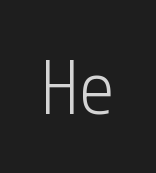
Q: Is the text bold? A: No.
Q: Is the text italic (slanted)? A: No, it is upright.
Q: Is the typeface a serif or a sans-serif typeface? A: Sans-serif.
Q: Is the text underlined? A: No.
Q: Is the spacing between letters normal or unusually wide? A: Normal.
Q: Width (condensed, normal, or wide)? A: Condensed.
Q: Stroke contrast? A: Low.
Q: x-height? A: Medium.
